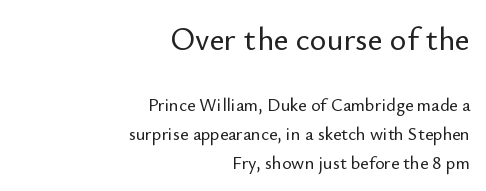
The image shows 32 px sans-serif type, upright; set right-aligned, normal line spacing (1.59x), normal letter spacing, not underlined; the first (top) block is 1.78x larger; low stroke contrast and a small x-height.
